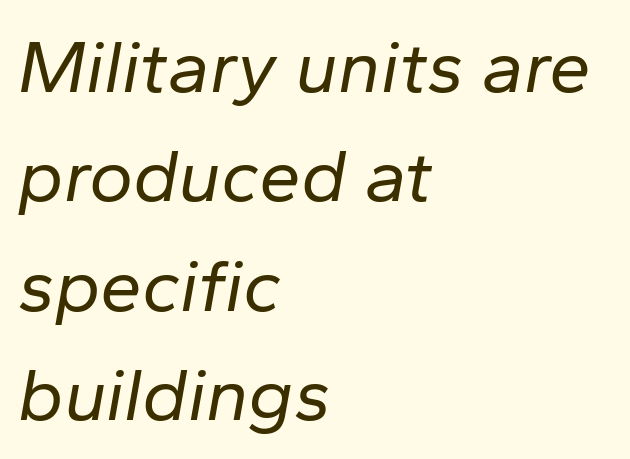
Q: Is the text bold? A: No.
Q: Is the text italic (slanted)? A: Yes, it leans right by about 10 degrees.
Q: Is the text underlined? A: No.
Q: How is the paragraph aligned? A: Left-aligned.
Q: Is the spacing between letters normal or unusually wide? A: Normal.
Q: Is the spacing between lines tight, normal or loose? A: Normal.
Q: Width (condensed, normal, or wide)? A: Normal.
Q: Stroke contrast? A: Low.
Q: x-height? A: Medium.
Q: Monospaced? A: No.
